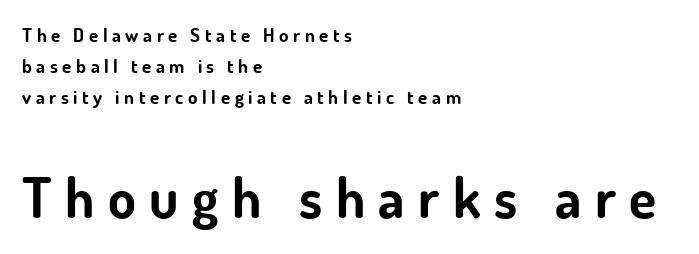
Clear beneath every line of the passage. Normally led — the rows are evenly, conventionally spaced. Here the designer chose a conventional face with non-uniform glyph widths. Whoever set this made the second block the dominant, larger element. This sample uses an upright cut, with every glyph sitting square on the baseline. How heavy is the stroke? Heavy — this is a bold.
